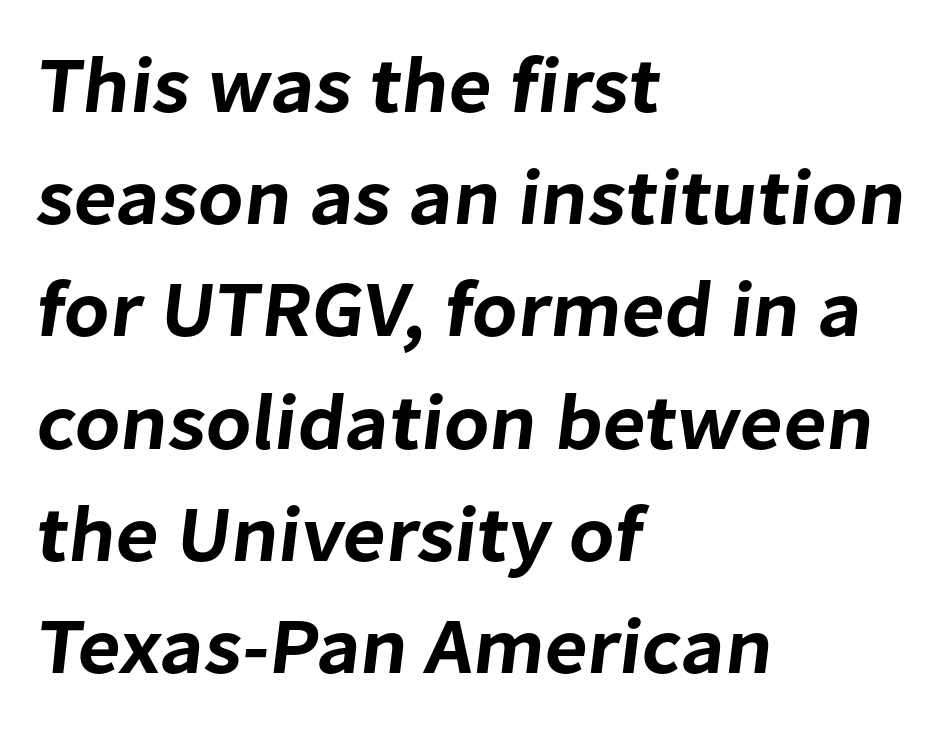
Q: Is the typeface a serif or a sans-serif typeface? A: Sans-serif.
Q: Is the text underlined? A: No.
Q: How is the paragraph aligned? A: Left-aligned.
Q: Is the spacing between letters normal or unusually wide? A: Normal.
Q: Is the spacing between lines tight, normal or loose? A: Normal.
Q: Width (condensed, normal, or wide)? A: Normal.
Q: Stroke contrast? A: Low.
Q: x-height? A: Medium.
Q: Monospaced? A: No.
